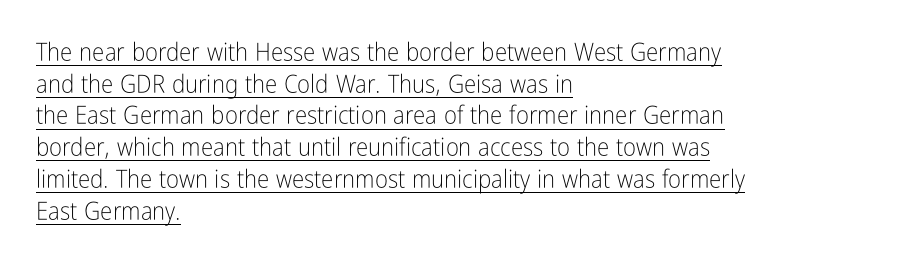
The axis of the letterforms is exactly vertical. A student would call this left alignment; a typographer would say flush left, rag right. Think standard paragraph weight, or any step lighter than that. The passage shown is underscored from start to finish. Default kerning and tracking; the words read as compact shapes.
